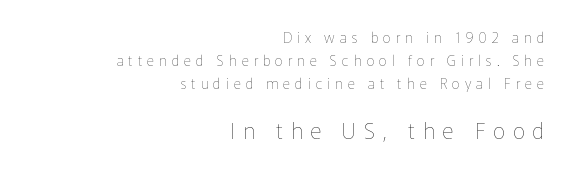
Q: Is the text bold? A: No.
Q: Is the text italic (slanted)? A: No, it is upright.
Q: Is the text underlined? A: No.
Q: How is the paragraph aligned? A: Right-aligned.
Q: Is the spacing between letters normal or unusually wide? A: Unusually wide.
Q: Is the spacing between lines tight, normal or loose? A: Normal.
Q: Which block of text is set in a larger size, the first (top) or the second (bottom)? A: The second (bottom) one.
